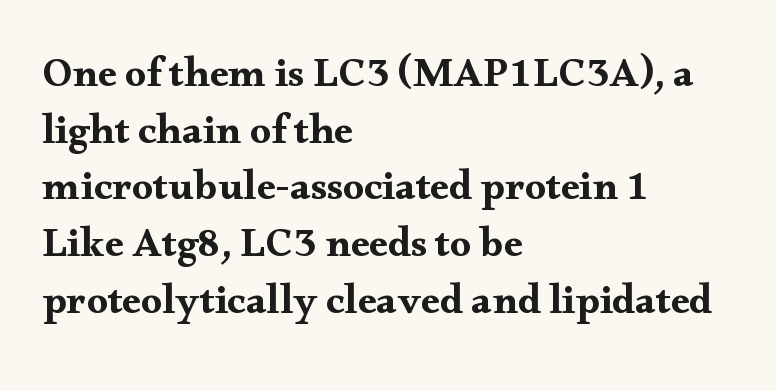
The image shows 42 px wide serif type, upright; set left-aligned, normal line spacing (1.35x), normal letter spacing, not underlined; medium stroke contrast and a small x-height.
